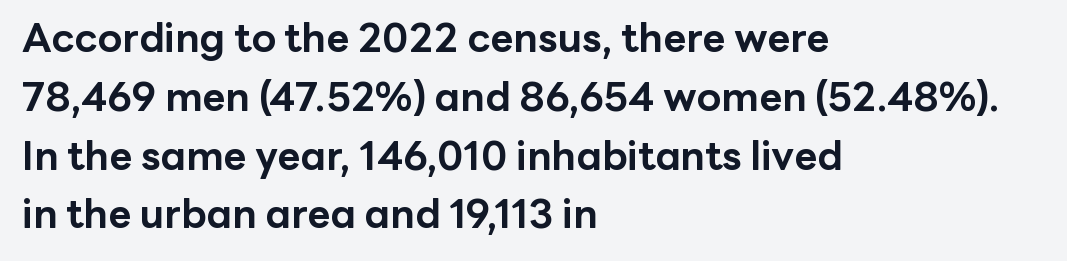
{"serif": "no", "italic": "no", "bold": "yes", "weight": "bold", "width": "normal", "stroke_contrast": "low", "x_height": "medium", "monospaced": "no", "underline": "no", "align": "left", "line_spacing": "normal", "line_spacing_ratio": 1.47, "letter_spacing": "normal", "letter_spacing_em": 0.0, "glyph_px": 40}
